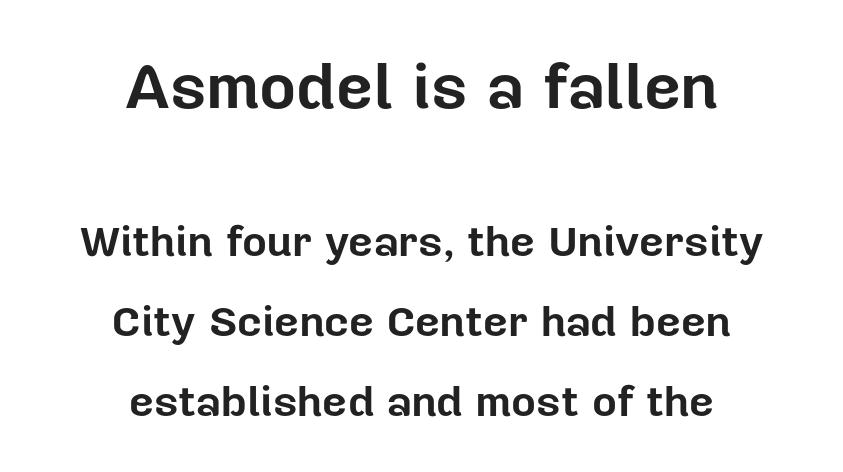
This sample uses a sans-serif face. Just letters on the line, the space beneath them empty. The characters look thick and weighty, a clear bold. This sample uses plain, unmodified letter spacing.
